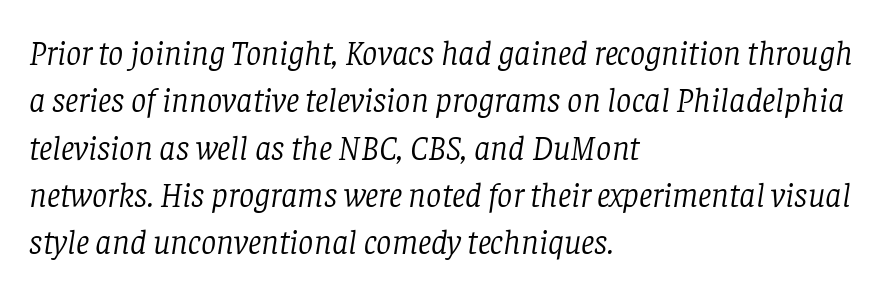
Q: Is the text bold? A: No.
Q: Is the text italic (slanted)? A: Yes, it leans right by about 8 degrees.
Q: Is the typeface a serif or a sans-serif typeface? A: Serif.
Q: Is the text underlined? A: No.
Q: How is the paragraph aligned? A: Left-aligned.
Q: Is the spacing between letters normal or unusually wide? A: Normal.
Q: Is the spacing between lines tight, normal or loose? A: Normal.
Q: Width (condensed, normal, or wide)? A: Normal.
Q: Stroke contrast? A: Low.
Q: x-height? A: Large.
Q: Monospaced? A: No.
